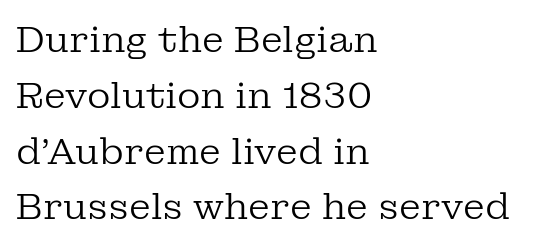
Q: Is the text bold? A: No.
Q: Is the text italic (slanted)? A: No, it is upright.
Q: Is the typeface a serif or a sans-serif typeface? A: Serif.
Q: Is the text underlined? A: No.
Q: How is the paragraph aligned? A: Left-aligned.
Q: Is the spacing between letters normal or unusually wide? A: Normal.
Q: Is the spacing between lines tight, normal or loose? A: Normal.
Q: Width (condensed, normal, or wide)? A: Normal.
Q: Stroke contrast? A: Low.
Q: x-height? A: Medium.
Q: Monospaced? A: No.
